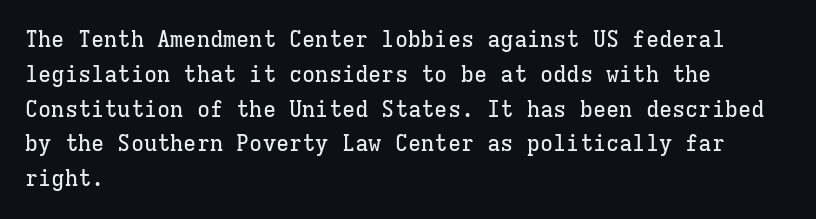
Q: Is the text italic (slanted)? A: No, it is upright.
Q: Is the text underlined? A: No.
Q: How is the paragraph aligned? A: Left-aligned.
Q: Is the spacing between letters normal or unusually wide? A: Normal.
Q: Is the spacing between lines tight, normal or loose? A: Normal.
